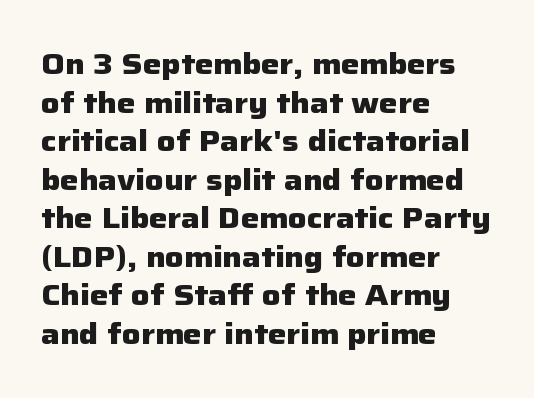
The image shows 29 px heavy sans-serif type, upright; set left-aligned, normal line spacing (1.33x), normal letter spacing, not underlined; low stroke contrast and a medium x-height.
